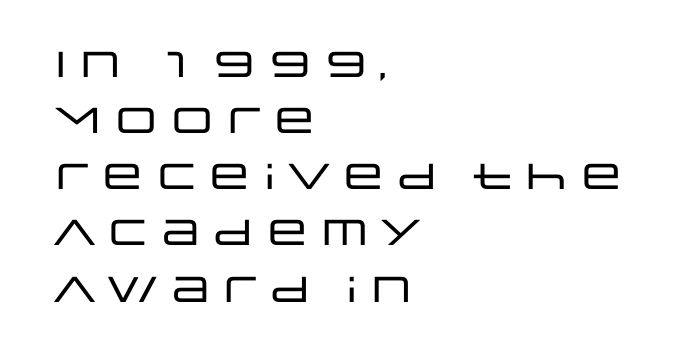
The image shows 36 px wide sans-serif type, upright; set left-aligned, normal line spacing (1.56x), normal letter spacing, not underlined; low stroke contrast and a large x-height.
